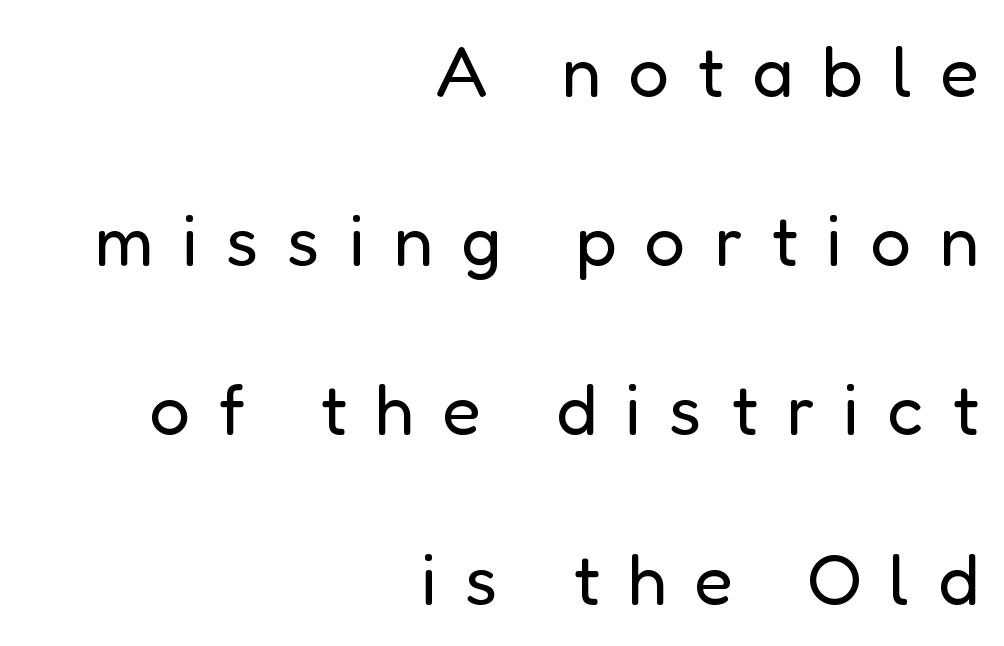
Q: Is the text bold? A: No.
Q: Is the text italic (slanted)? A: No, it is upright.
Q: Is the typeface a serif or a sans-serif typeface? A: Sans-serif.
Q: Is the text underlined? A: No.
Q: How is the paragraph aligned? A: Right-aligned.
Q: Is the spacing between letters normal or unusually wide? A: Unusually wide.
Q: Is the spacing between lines tight, normal or loose? A: Loose.
Q: Width (condensed, normal, or wide)? A: Normal.
Q: Stroke contrast? A: Low.
Q: x-height? A: Medium.
Q: Monospaced? A: No.
